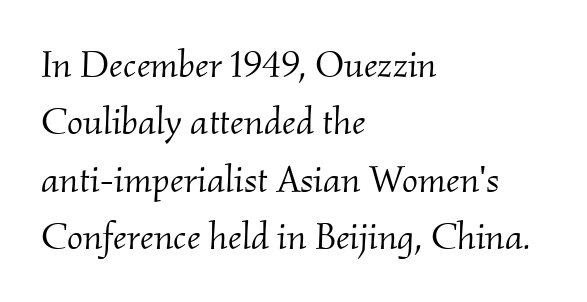
{"serif": "yes", "italic": "yes", "lean": "right", "slant_degrees": 2, "bold": "no", "weight": "light", "width": "normal", "stroke_contrast": "medium", "x_height": "small", "monospaced": "no", "underline": "no", "align": "left", "line_spacing": "normal", "line_spacing_ratio": 1.51, "letter_spacing": "normal", "letter_spacing_em": 0.0, "glyph_px": 38}
